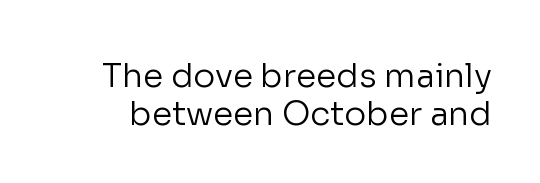
{"serif": "no", "italic": "no", "bold": "no", "weight": "regular", "width": "normal", "stroke_contrast": "low", "x_height": "medium", "monospaced": "no", "underline": "no", "line_spacing": "tight", "line_spacing_ratio": 1.15, "letter_spacing": "normal", "letter_spacing_em": 0.0, "glyph_px": 33}
